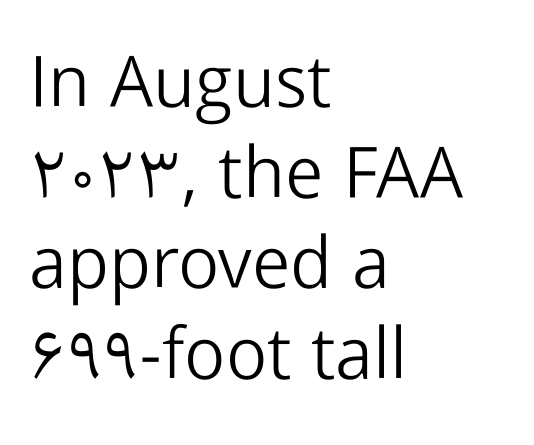
Q: Is the text bold? A: No.
Q: Is the text italic (slanted)? A: No, it is upright.
Q: Is the typeface a serif or a sans-serif typeface? A: Sans-serif.
Q: Is the text underlined? A: No.
Q: How is the paragraph aligned? A: Left-aligned.
Q: Is the spacing between letters normal or unusually wide? A: Normal.
Q: Is the spacing between lines tight, normal or loose? A: Normal.
Q: Width (condensed, normal, or wide)? A: Normal.
Q: Stroke contrast? A: Low.
Q: x-height? A: Medium.
Q: Monospaced? A: No.
